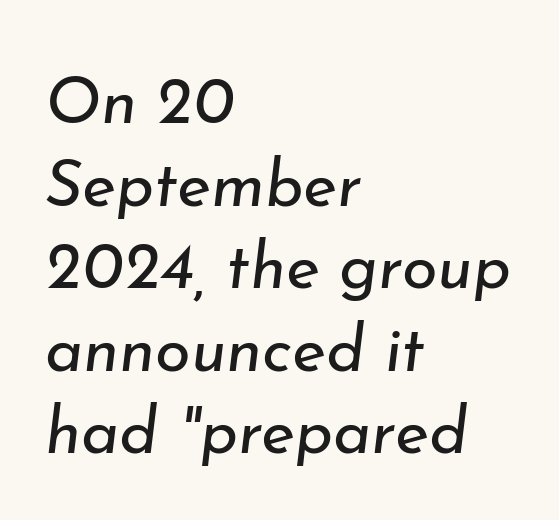
{"italic": "yes", "lean": "right", "slant_degrees": 7, "bold": "no", "weight": "regular", "width": "normal", "stroke_contrast": "low", "x_height": "small", "monospaced": "no", "underline": "no", "align": "left", "line_spacing": "normal", "line_spacing_ratio": 1.27, "letter_spacing": "normal", "letter_spacing_em": 0.0, "glyph_px": 65}
